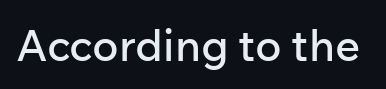
This rendering employs a face without finishing strokes, i.e., a sans-serif. The passage shown is typed in a proportional face where columns would drift. The gaps between neighbouring characters are ordinary and unremarkable. Do the letters lean? They stand straight. This rendering features lettering with no underline.
